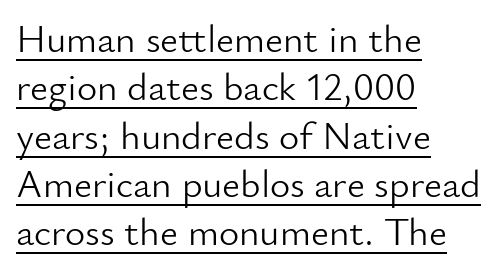
{"serif": "no", "italic": "no", "bold": "no", "weight": "light", "width": "normal", "stroke_contrast": "low", "x_height": "small", "monospaced": "no", "underline": "yes", "align": "left", "line_spacing_ratio": 1.24, "letter_spacing": "normal", "letter_spacing_em": 0.0, "glyph_px": 39}
